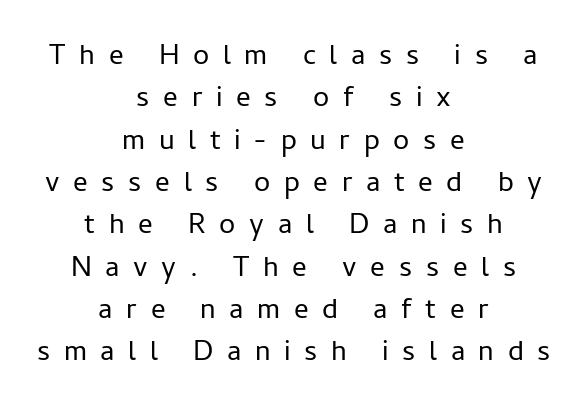
The image shows 29 px regular-weight sans-serif type, upright; set centered, normal line spacing (1.46x), unusually wide letter spacing (+0.47 em), not underlined; low stroke contrast and a medium x-height.
